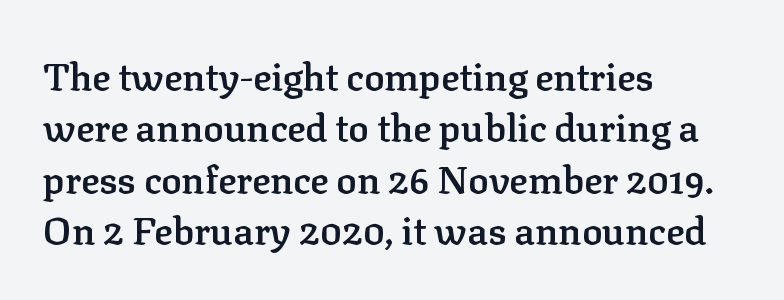
Is this a sans? No — the strokes have serifs. The rendering uses natural spacing where letterforms have individual widths. Heft: intermediate — a semibold. These lines keep a tight, regular rhythm from letter to letter. One-word summary of the alignment: left. Has an underline been added? It has not.
